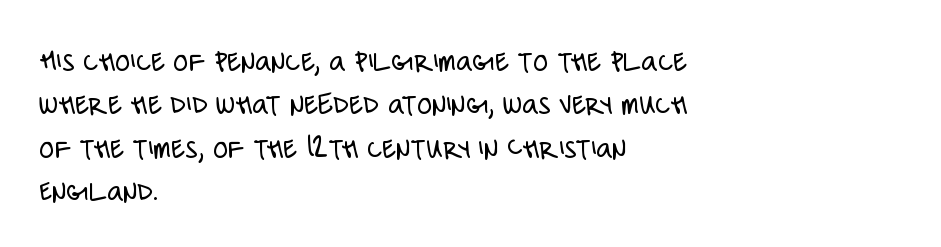
{"serif": "no", "italic": "no", "bold": "no", "weight": "light", "width": "condensed", "stroke_contrast": "low", "x_height": "large", "monospaced": "no", "underline": "no", "align": "left", "line_spacing": "normal", "line_spacing_ratio": 1.4, "letter_spacing": "normal", "letter_spacing_em": 0.0, "glyph_px": 31}
